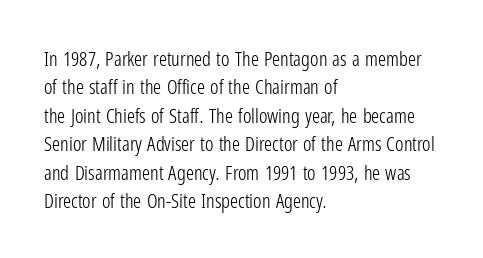
The image shows 20 px text type, upright; set left-aligned, normal line spacing (1.42x), normal letter spacing, not underlined.
